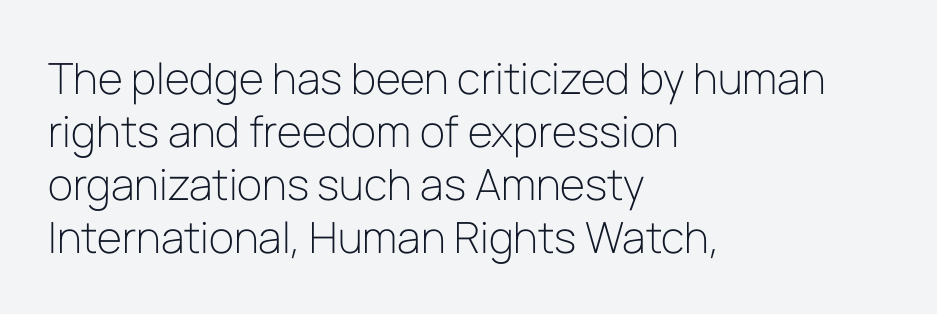
The image shows 43 px light sans-serif type, upright; set left-aligned, line spacing 1.23x, normal letter spacing, not underlined; low stroke contrast and a medium x-height.
